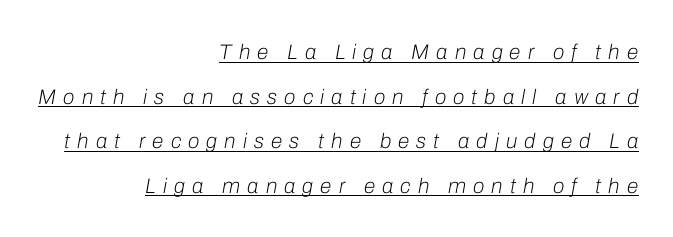
The image shows 21 px text type, italic (leaning right); set right-aligned, loose line spacing (2.12x), unusually wide letter spacing (+0.34 em), underlined.
